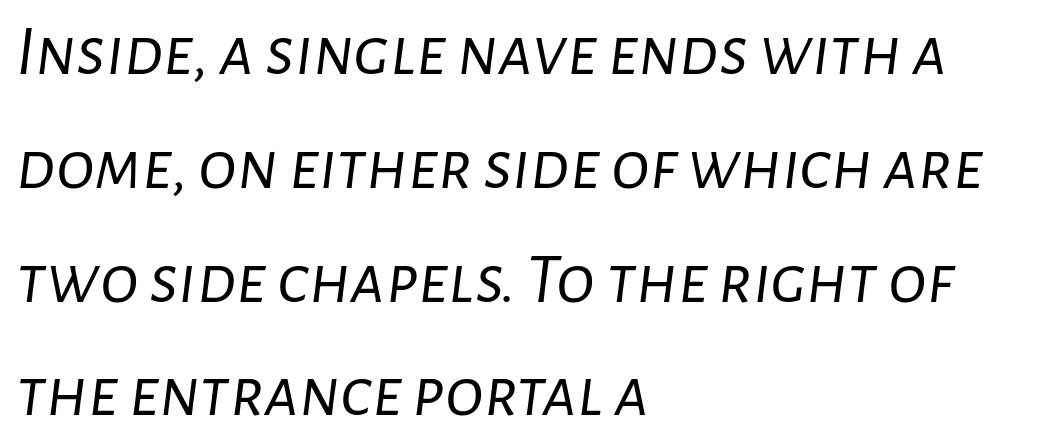
The image shows 72 px light type, italic (leaning right); set left-aligned, normal line spacing (1.58x), normal letter spacing, not underlined; low stroke contrast and a medium x-height.
